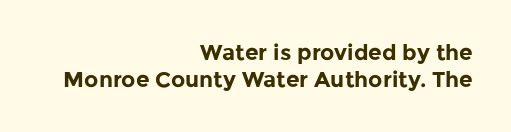
{"italic": "no", "bold": "yes", "underline": "no", "align": "right", "line_spacing": "normal", "line_spacing_ratio": 1.25, "letter_spacing": "normal", "letter_spacing_em": 0.0, "glyph_px": 22}
